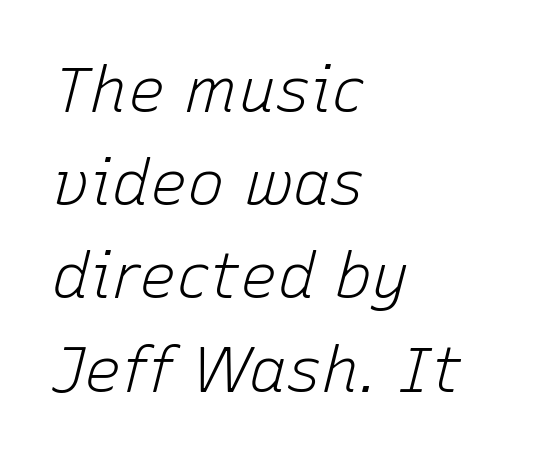
{"italic": "yes", "lean": "right", "slant_degrees": 15, "bold": "no", "weight": "light", "width": "normal", "stroke_contrast": "low", "x_height": "medium", "monospaced": "no", "underline": "no", "align": "left", "line_spacing": "normal", "line_spacing_ratio": 1.48, "letter_spacing": "normal", "letter_spacing_em": 0.0, "glyph_px": 63}
